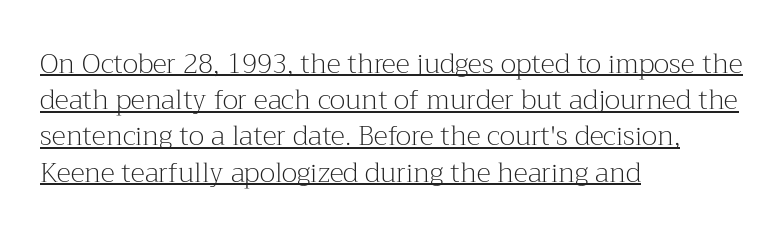
A classic flush-left, rag-right setting is used for this passage. A typographer would call this underscored text. The tracking reads as untouched default to a designer's eye. The typography opts for an upright posture over an oblique one. Stroke thickness stays within the range of a standard reading face or lighter.
